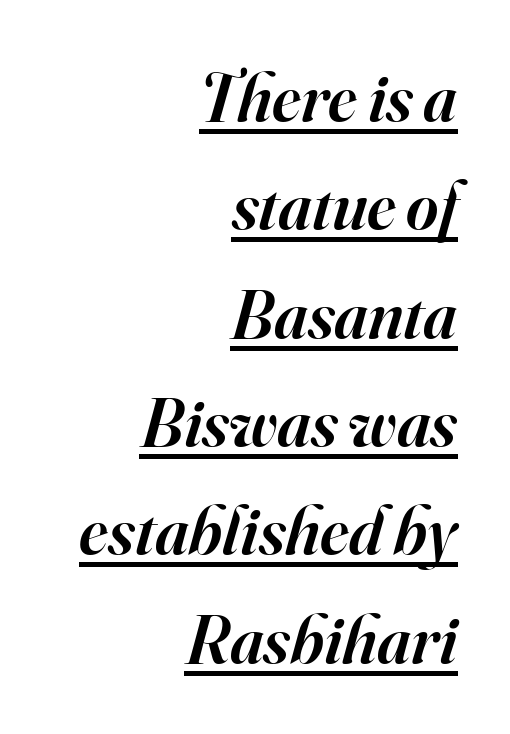
Q: Is the text bold? A: Semi-bold.
Q: Is the text italic (slanted)? A: Yes, it leans right by about 16 degrees.
Q: Is the typeface a serif or a sans-serif typeface? A: Serif.
Q: Is the text underlined? A: Yes.
Q: How is the paragraph aligned? A: Right-aligned.
Q: Is the spacing between letters normal or unusually wide? A: Normal.
Q: Is the spacing between lines tight, normal or loose? A: Normal.
Q: Width (condensed, normal, or wide)? A: Normal.
Q: Stroke contrast? A: High.
Q: x-height? A: Small.
Q: Monospaced? A: No.
